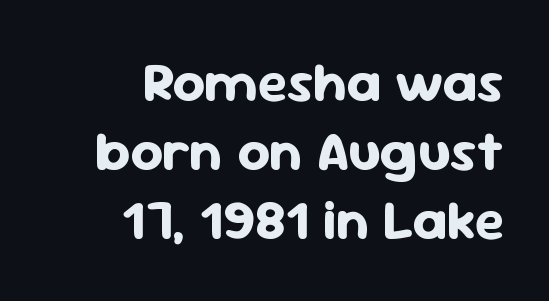
Q: Is the text bold? A: Yes.
Q: Is the text italic (slanted)? A: No, it is upright.
Q: Is the typeface a serif or a sans-serif typeface? A: Sans-serif.
Q: Is the text underlined? A: No.
Q: How is the paragraph aligned? A: Right-aligned.
Q: Is the spacing between letters normal or unusually wide? A: Normal.
Q: Width (condensed, normal, or wide)? A: Normal.
Q: Stroke contrast? A: Low.
Q: x-height? A: Medium.
Q: Monospaced? A: No.
